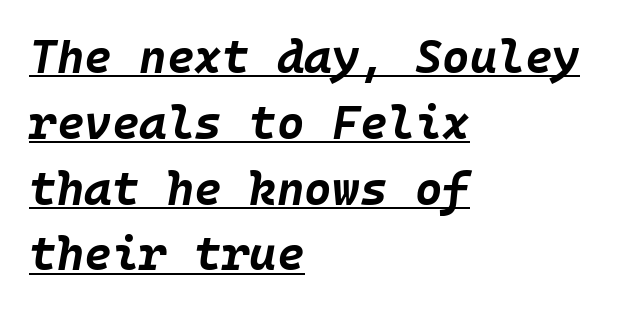
Interline gaps are of average width in this sample. The paragraph has a hard left edge and a soft right edge. The letters sit at their default tracking, neither squeezed nor spread. How heavy is the stroke? Heavy — this is a bold.
